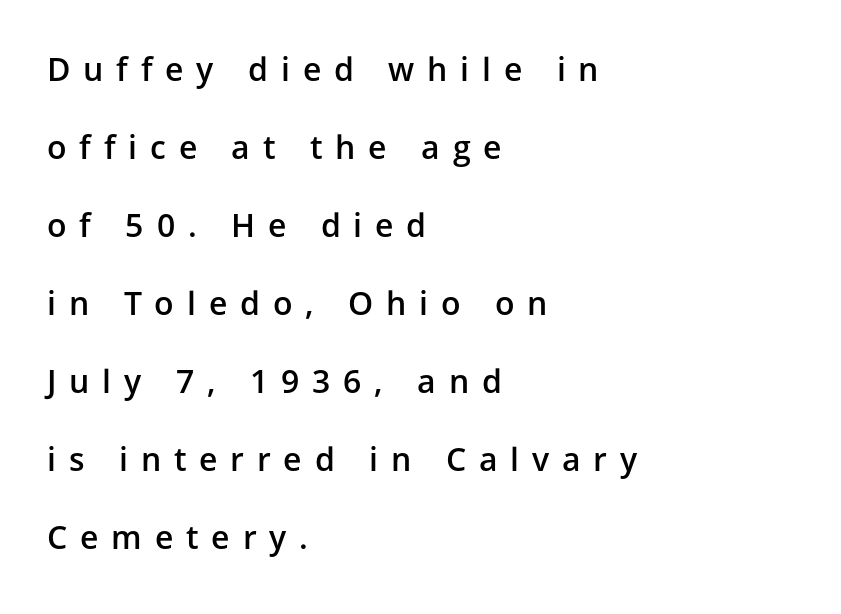
Q: Is the text bold? A: Semi-bold.
Q: Is the text italic (slanted)? A: No, it is upright.
Q: Is the typeface a serif or a sans-serif typeface? A: Sans-serif.
Q: Is the text underlined? A: No.
Q: How is the paragraph aligned? A: Left-aligned.
Q: Is the spacing between letters normal or unusually wide? A: Unusually wide.
Q: Is the spacing between lines tight, normal or loose? A: Loose.
Q: Width (condensed, normal, or wide)? A: Normal.
Q: Stroke contrast? A: Low.
Q: x-height? A: Medium.
Q: Monospaced? A: No.
